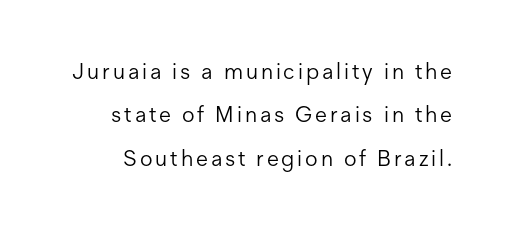
The image shows 22 px text type, upright; set loose line spacing (1.97x), not underlined.
